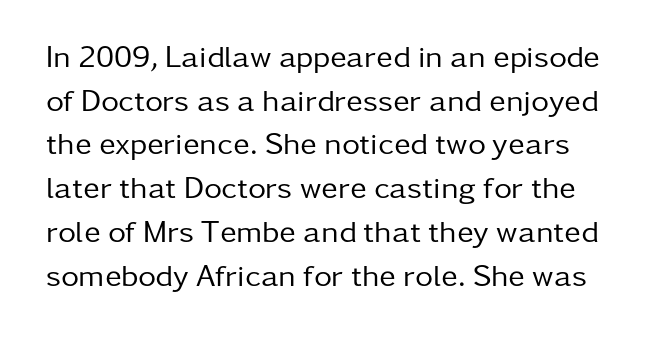
The image shows 31 px regular-weight sans-serif type, upright; set normal line spacing (1.41x), normal letter spacing, not underlined; low stroke contrast and a medium x-height.
